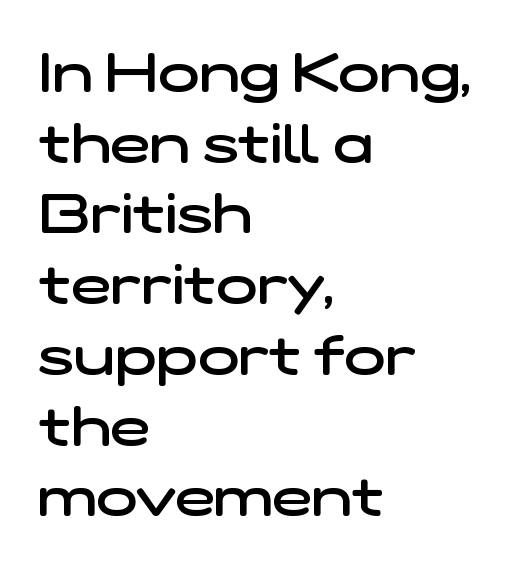
{"serif": "no", "bold": "semi", "weight": "semibold", "width": "wide", "stroke_contrast": "low", "x_height": "medium", "monospaced": "no", "underline": "no", "align": "left", "line_spacing": "normal", "line_spacing_ratio": 1.31, "letter_spacing": "normal", "letter_spacing_em": 0.0, "glyph_px": 54}
